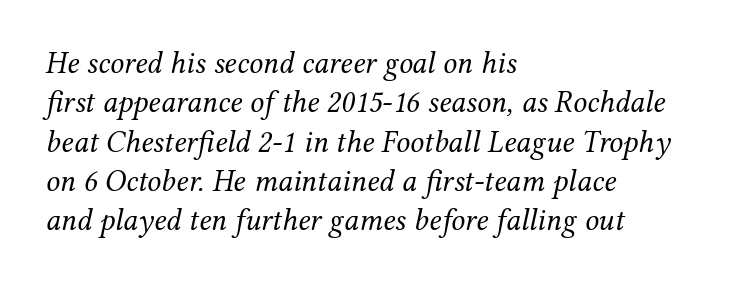
{"serif": "yes", "italic": "yes", "lean": "right", "slant_degrees": 12, "bold": "no", "weight": "regular", "width": "normal", "stroke_contrast": "medium", "x_height": "medium", "monospaced": "no", "underline": "no", "align": "left", "line_spacing": "normal", "line_spacing_ratio": 1.27, "letter_spacing": "normal", "letter_spacing_em": 0.0, "glyph_px": 31}
